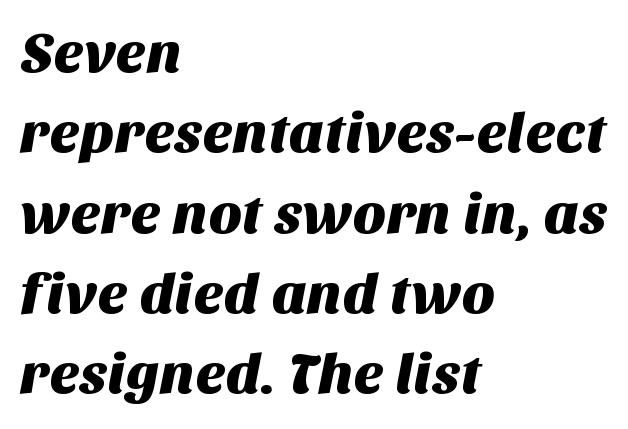
The image shows 57 px sans-serif type; set left-aligned, normal line spacing (1.41x), normal letter spacing, not underlined; medium stroke contrast and a large x-height.
